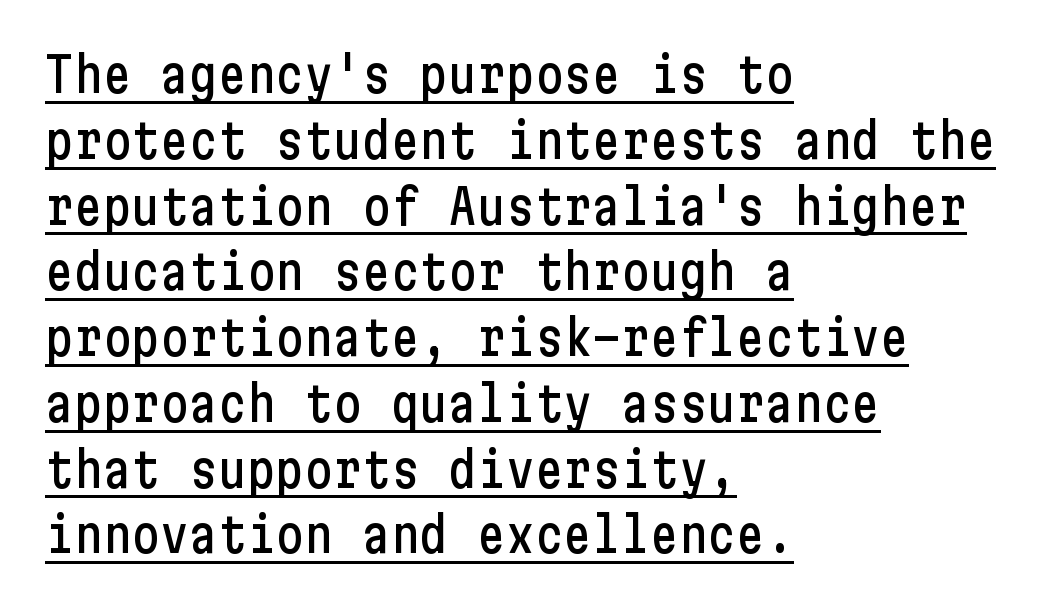
{"serif": "no", "italic": "no", "width": "condensed", "stroke_contrast": "low", "x_height": "medium", "underline": "yes", "align": "left", "line_spacing": "normal", "line_spacing_ratio": 1.37, "letter_spacing": "normal", "letter_spacing_em": 0.0, "glyph_px": 48}
